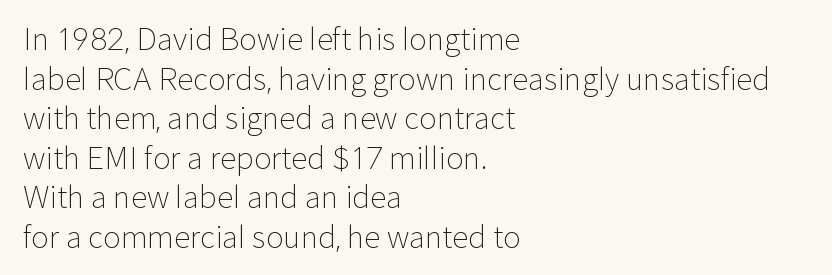
The image shows 30 px light sans-serif type, upright; set left-aligned, normal line spacing (1.32x), normal letter spacing, not underlined; low stroke contrast and a medium x-height.
